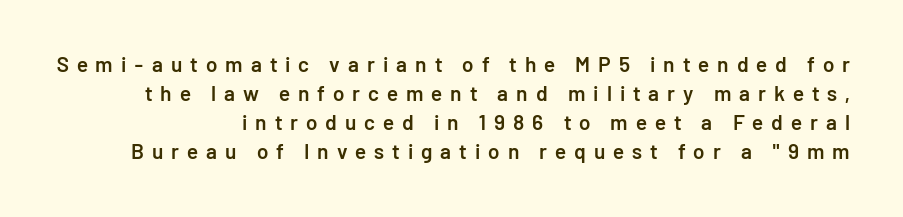
Layout note: lines flush right. Spacing between characters has been opened up far beyond the box default. The type sits square on the baseline with zero lean. Set as a demibold, roughly 600 on the weight scale. The foot of each line stays bare and open. Whoever set this chose a conventional vertical rhythm.
